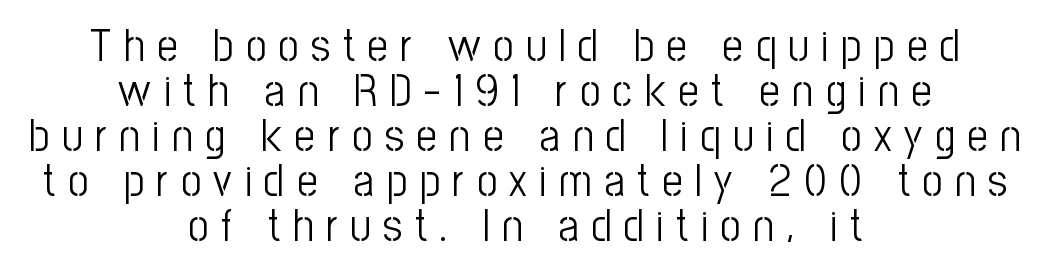
The image shows 45 px light, condensed sans-serif type, upright; set centered, tight line spacing (1.0x), unusually wide letter spacing (+0.28 em), not underlined; low stroke contrast and a medium x-height.
